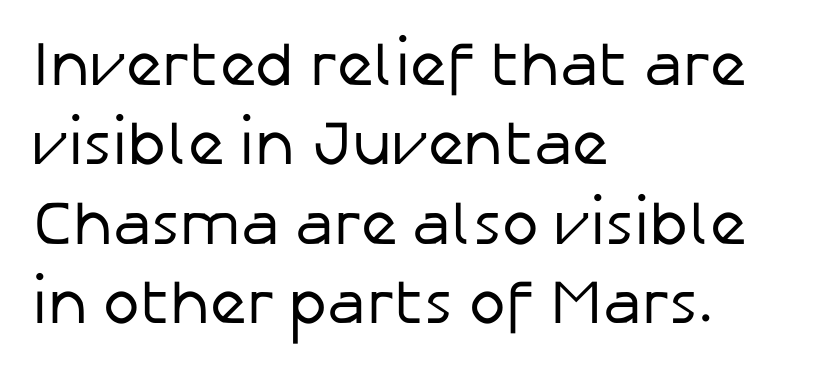
{"serif": "no", "italic": "no", "bold": "no", "weight": "regular", "width": "normal", "stroke_contrast": "low", "x_height": "medium", "monospaced": "no", "underline": "no", "align": "left", "line_spacing": "normal", "line_spacing_ratio": 1.28, "letter_spacing": "normal", "letter_spacing_em": 0.0, "glyph_px": 62}
